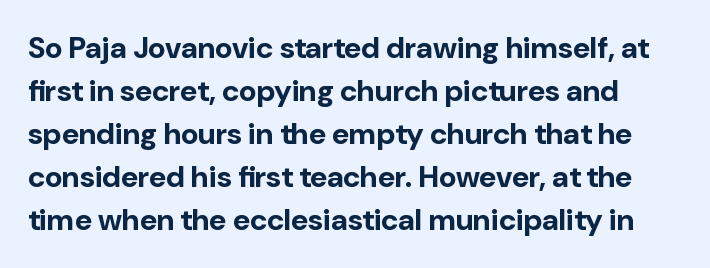
{"serif": "no", "italic": "no", "bold": "yes", "weight": "bold", "width": "normal", "stroke_contrast": "low", "x_height": "medium", "monospaced": "no", "underline": "no", "line_spacing": "normal", "line_spacing_ratio": 1.43, "letter_spacing": "normal", "letter_spacing_em": 0.0, "glyph_px": 30}
